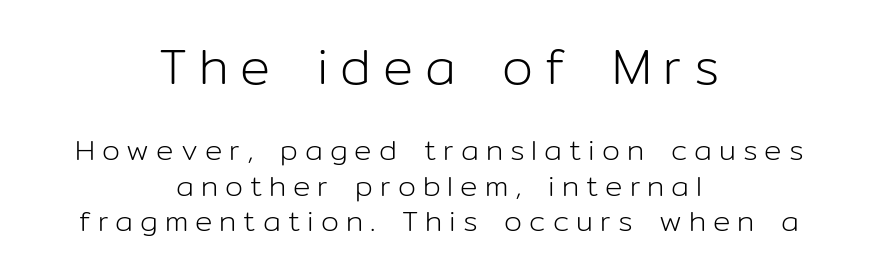
{"serif": "no", "italic": "no", "bold": "no", "weight": "light", "width": "normal", "stroke_contrast": "low", "x_height": "medium", "monospaced": "no", "underline": "no", "align": "center", "line_spacing_ratio": 1.21, "letter_spacing": "wide", "letter_spacing_em": 0.24, "larger_block": "first", "size_ratio": 1.72, "glyph_px": 50}
